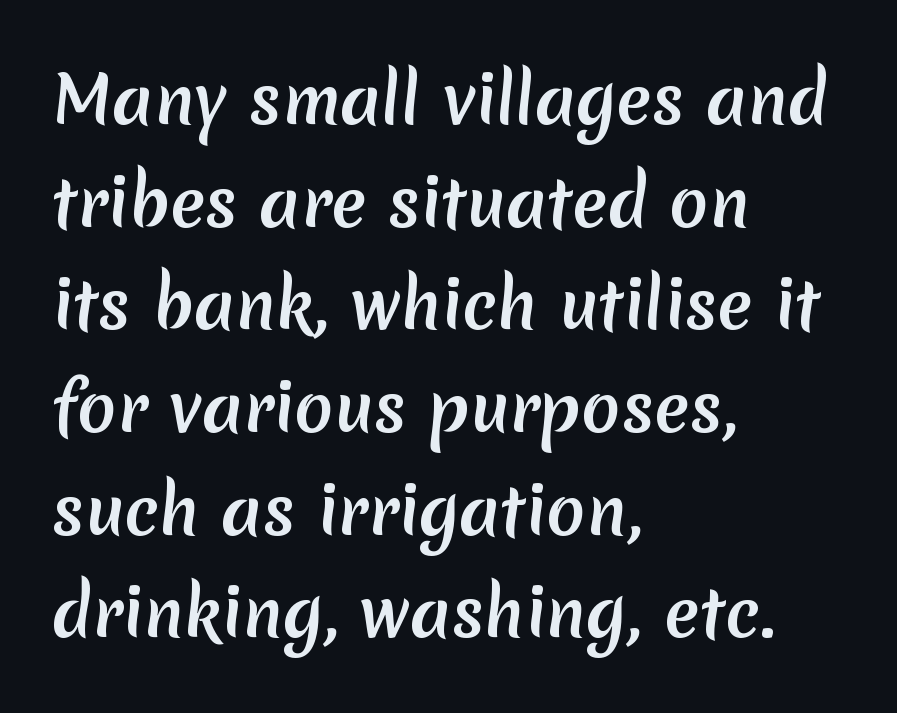
Character widths vary here, with narrow letters taking less room than wide ones. No word sits above an underline. Typographically, this falls in the sans-serif category. Summary of vertical rhythm: regular, with standard interline spacing. Caption: standard tracking, unaltered. On the weight axis this lands at bold, roughly 700.
